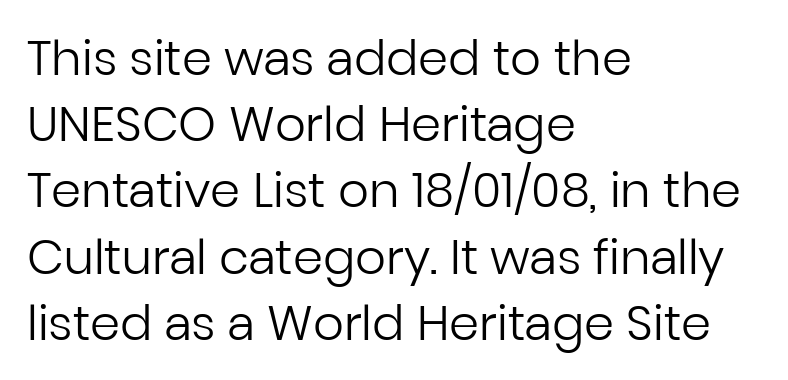
Q: Is the text bold? A: No.
Q: Is the text italic (slanted)? A: No, it is upright.
Q: Is the typeface a serif or a sans-serif typeface? A: Sans-serif.
Q: Is the text underlined? A: No.
Q: How is the paragraph aligned? A: Left-aligned.
Q: Is the spacing between letters normal or unusually wide? A: Normal.
Q: Is the spacing between lines tight, normal or loose? A: Normal.
Q: Width (condensed, normal, or wide)? A: Normal.
Q: Stroke contrast? A: Low.
Q: x-height? A: Medium.
Q: Monospaced? A: No.
